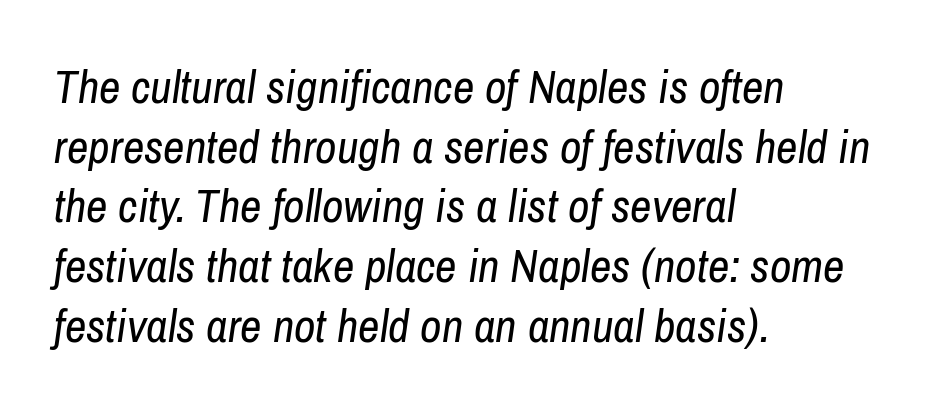
{"italic": "yes", "lean": "right", "slant_degrees": 8, "bold": "no", "weight": "regular", "width": "condensed", "stroke_contrast": "low", "x_height": "medium", "monospaced": "no", "underline": "no", "align": "left", "line_spacing": "normal", "line_spacing_ratio": 1.27, "letter_spacing": "normal", "letter_spacing_em": 0.0, "glyph_px": 47}
